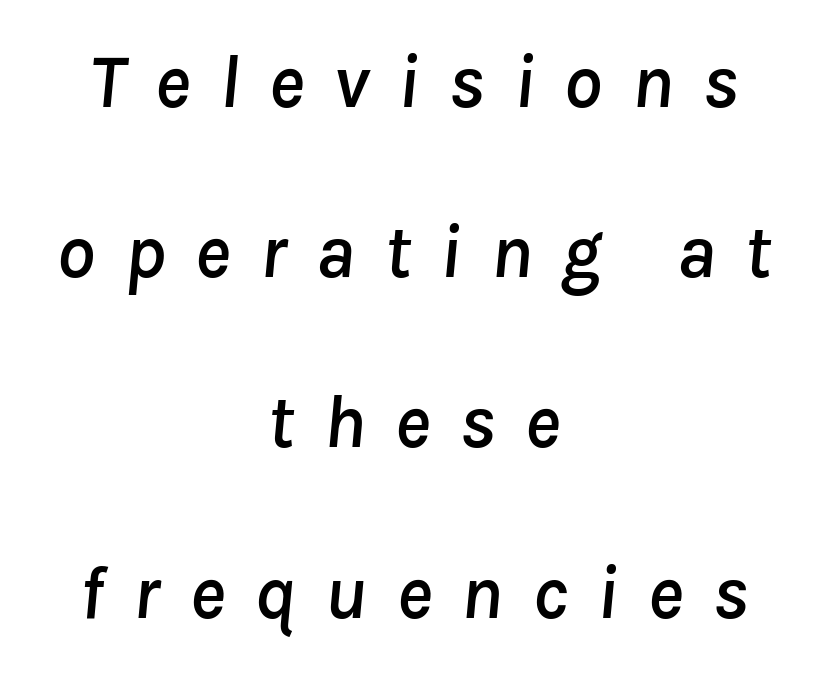
The image shows 76 px text type, italic (leaning right); set centered, loose line spacing (2.24x), unusually wide letter spacing (+0.38 em), not underlined; low stroke contrast and a medium x-height.
